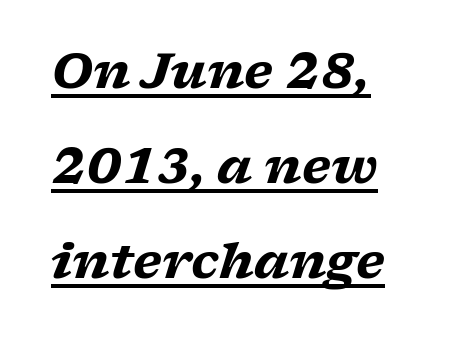
Q: Is the text bold? A: Yes.
Q: Is the text italic (slanted)? A: Yes, it leans right by about 17 degrees.
Q: Is the typeface a serif or a sans-serif typeface? A: Serif.
Q: Is the text underlined? A: Yes.
Q: Is the spacing between letters normal or unusually wide? A: Normal.
Q: Is the spacing between lines tight, normal or loose? A: Loose.
Q: Width (condensed, normal, or wide)? A: Wide.
Q: Stroke contrast? A: Low.
Q: x-height? A: Medium.
Q: Monospaced? A: No.
